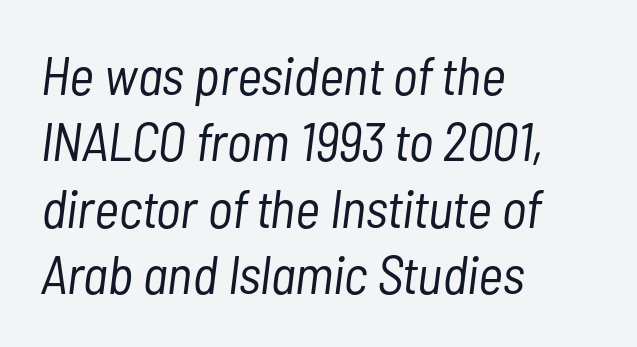
{"italic": "yes", "lean": "right", "slant_degrees": 7, "bold": "no", "weight": "light", "width": "condensed", "stroke_contrast": "low", "x_height": "medium", "monospaced": "no", "underline": "no", "align": "left", "line_spacing_ratio": 1.23, "letter_spacing": "normal", "letter_spacing_em": 0.0, "glyph_px": 54}
